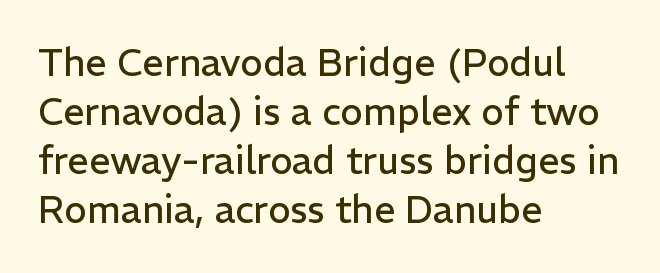
Q: Is the text bold? A: No.
Q: Is the text italic (slanted)? A: No, it is upright.
Q: Is the typeface a serif or a sans-serif typeface? A: Sans-serif.
Q: Is the text underlined? A: No.
Q: How is the paragraph aligned? A: Left-aligned.
Q: Is the spacing between letters normal or unusually wide? A: Normal.
Q: Is the spacing between lines tight, normal or loose? A: Normal.
Q: Width (condensed, normal, or wide)? A: Normal.
Q: Stroke contrast? A: Low.
Q: x-height? A: Medium.
Q: Monospaced? A: No.
